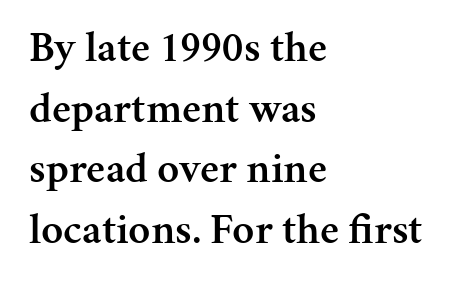
{"serif": "yes", "italic": "no", "bold": "semi", "weight": "semibold", "width": "normal", "stroke_contrast": "medium", "x_height": "medium", "monospaced": "no", "underline": "no", "align": "left", "line_spacing": "normal", "line_spacing_ratio": 1.41, "letter_spacing": "normal", "letter_spacing_em": 0.0, "glyph_px": 43}
